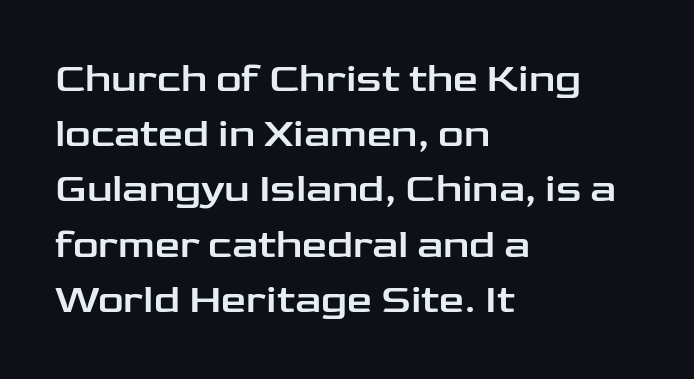
{"serif": "no", "italic": "no", "width": "wide", "stroke_contrast": "low", "x_height": "medium", "monospaced": "no", "underline": "no", "align": "left", "line_spacing": "normal", "line_spacing_ratio": 1.38, "letter_spacing": "normal", "letter_spacing_em": 0.0, "glyph_px": 40}
